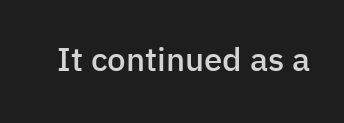
{"serif": "no", "italic": "no", "bold": "semi", "weight": "semibold", "width": "normal", "stroke_contrast": "low", "x_height": "medium", "monospaced": "no", "underline": "no", "letter_spacing": "normal", "letter_spacing_em": 0.0, "glyph_px": 33}
